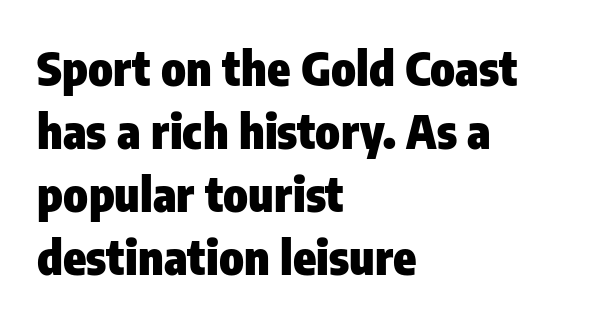
The image shows 47 px heavy, condensed sans-serif type, upright; set left-aligned, normal line spacing (1.34x), normal letter spacing, not underlined; low stroke contrast and a medium x-height.
